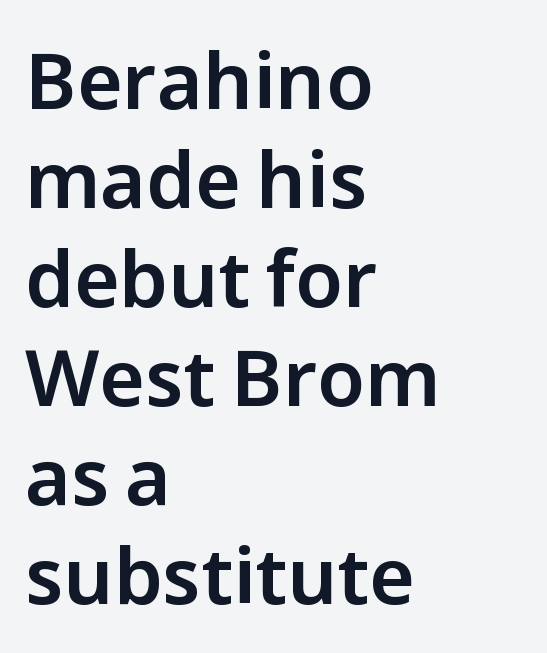
Q: Is the text italic (slanted)? A: No, it is upright.
Q: Is the typeface a serif or a sans-serif typeface? A: Sans-serif.
Q: Is the text underlined? A: No.
Q: How is the paragraph aligned? A: Left-aligned.
Q: Is the spacing between letters normal or unusually wide? A: Normal.
Q: Is the spacing between lines tight, normal or loose? A: Normal.
Q: Width (condensed, normal, or wide)? A: Normal.
Q: Stroke contrast? A: Low.
Q: x-height? A: Medium.
Q: Monospaced? A: No.
